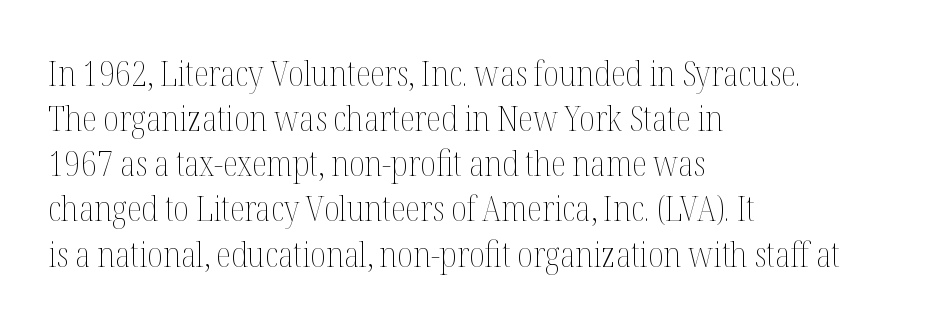
The image shows 35 px thin, condensed type, upright; set left-aligned, normal line spacing (1.29x), normal letter spacing, not underlined; medium stroke contrast and a medium x-height.
